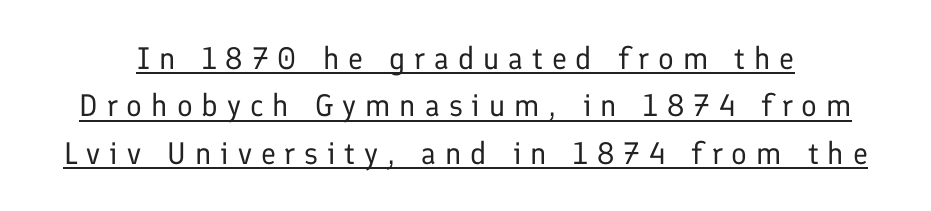
Q: Is the text bold? A: No.
Q: Is the text italic (slanted)? A: No, it is upright.
Q: Is the typeface a serif or a sans-serif typeface? A: Sans-serif.
Q: Is the text underlined? A: Yes.
Q: Is the spacing between letters normal or unusually wide? A: Unusually wide.
Q: Is the spacing between lines tight, normal or loose? A: Normal.
Q: Width (condensed, normal, or wide)? A: Normal.
Q: Stroke contrast? A: Low.
Q: x-height? A: Medium.
Q: Monospaced? A: No.
